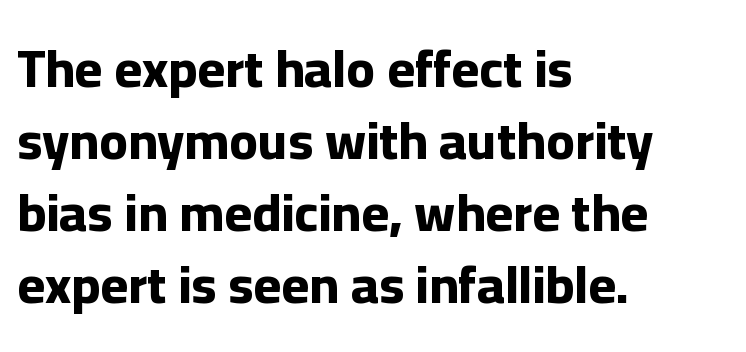
{"serif": "no", "italic": "no", "bold": "yes", "weight": "bold", "width": "normal", "stroke_contrast": "low", "x_height": "medium", "monospaced": "no", "underline": "no", "align": "left", "line_spacing": "normal", "line_spacing_ratio": 1.36, "letter_spacing": "normal", "letter_spacing_em": 0.0, "glyph_px": 53}
